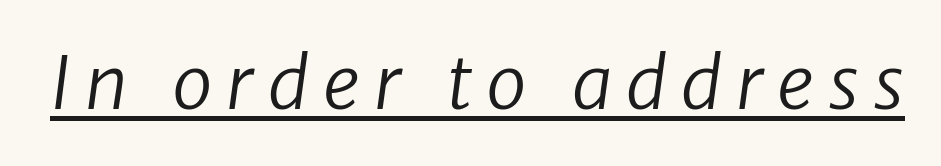
The image shows 73 px regular-weight sans-serif type; set underlined; low stroke contrast and a medium x-height.
